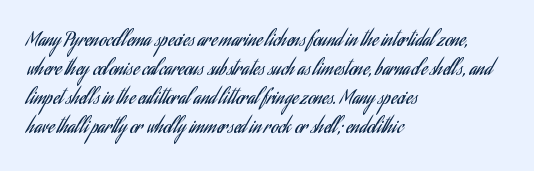
{"bold": "no", "underline": "no", "align": "left", "line_spacing": "normal", "line_spacing_ratio": 1.45, "letter_spacing": "normal", "letter_spacing_em": 0.0, "glyph_px": 20}
